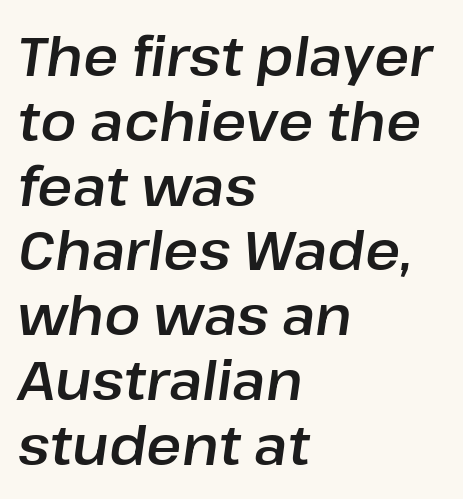
{"italic": "yes", "lean": "right", "slant_degrees": 8, "width": "normal", "stroke_contrast": "low", "x_height": "medium", "monospaced": "no", "underline": "no", "align": "left", "line_spacing_ratio": 1.2, "letter_spacing": "normal", "letter_spacing_em": 0.0, "glyph_px": 54}
